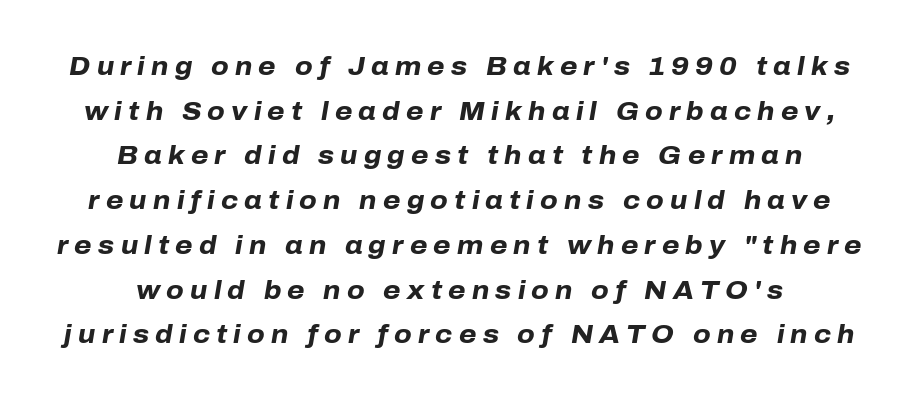
The image shows 25 px bold type, italic (leaning right); set centered, line spacing 1.79x, unusually wide letter spacing (+0.25 em), not underlined.
